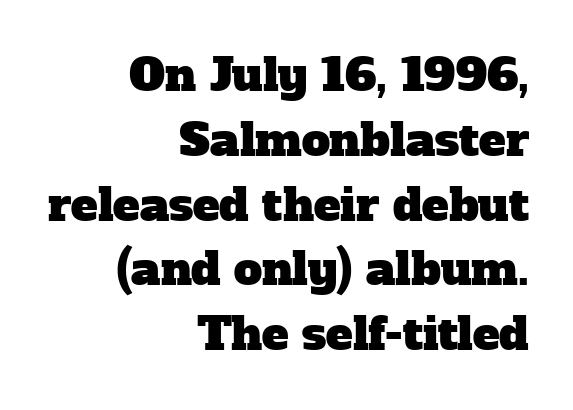
The image shows 45 px serif type; set right-aligned, normal line spacing (1.44x), normal letter spacing, not underlined; low stroke contrast and a medium x-height.
